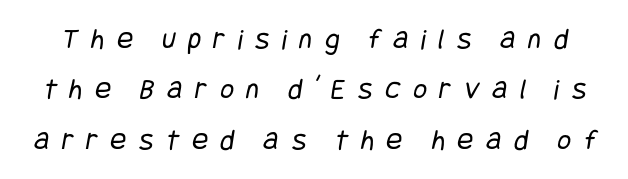
The image shows 30 px regular-weight, condensed sans-serif type; set normal line spacing (1.68x), unusually wide letter spacing (+0.42 em), not underlined; low stroke contrast and a large x-height.
